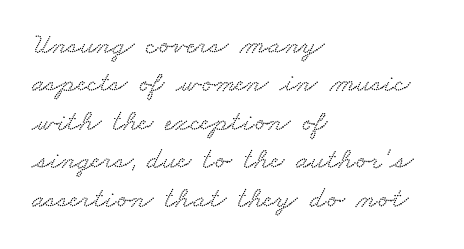
Q: Is the typeface a serif or a sans-serif typeface? A: Serif.
Q: Is the text underlined? A: No.
Q: How is the paragraph aligned? A: Left-aligned.
Q: Is the spacing between letters normal or unusually wide? A: Normal.
Q: Is the spacing between lines tight, normal or loose? A: Normal.
Q: Width (condensed, normal, or wide)? A: Wide.
Q: Stroke contrast? A: Low.
Q: x-height? A: Small.
Q: Monospaced? A: No.
